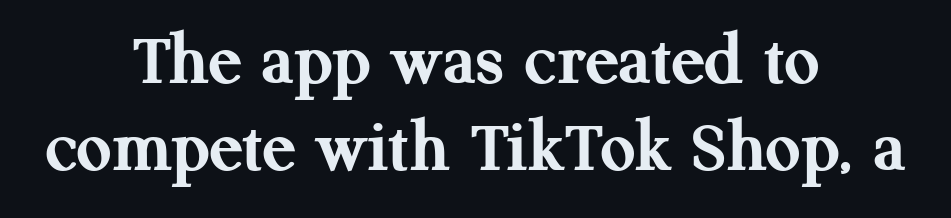
Summary of weight: heavy, a full bold. Descender tails drop into unmarked territory. The letters advance in unequal steps, a hallmark of proportional type. These lines huddle together more closely than default settings would place them.
